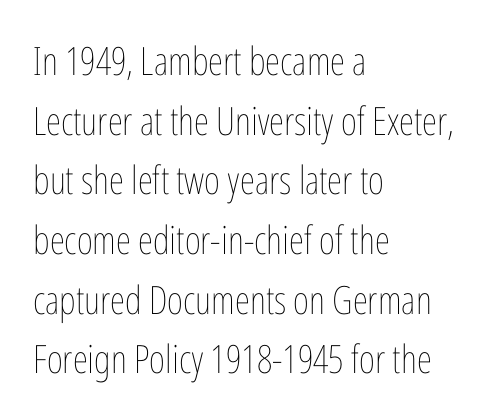
The letters advance in unequal steps, a hallmark of proportional type. The setting favours the left margin, as ordinary paragraphs usually do. Descender tails drop into unmarked territory. Upright lettering throughout. Interline gaps are of average width in this sample.
